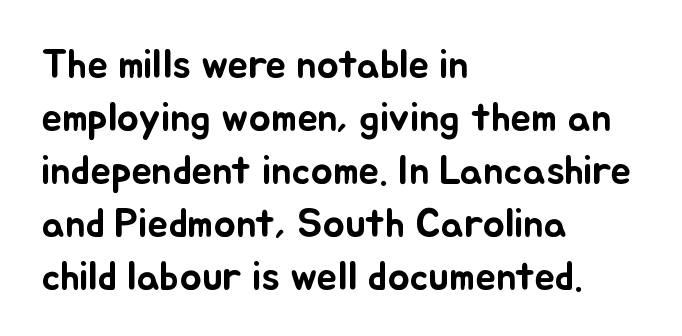
The image shows 41 px text type, upright; set left-aligned, normal line spacing (1.29x), normal letter spacing, not underlined; low stroke contrast and a small x-height.
